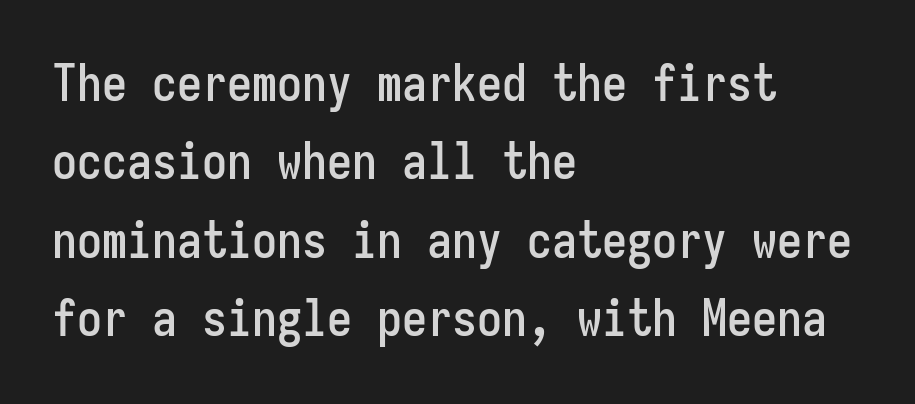
Q: Is the text italic (slanted)? A: No, it is upright.
Q: Is the typeface a serif or a sans-serif typeface? A: Sans-serif.
Q: Is the text underlined? A: No.
Q: How is the paragraph aligned? A: Left-aligned.
Q: Is the spacing between letters normal or unusually wide? A: Normal.
Q: Is the spacing between lines tight, normal or loose? A: Normal.
Q: Width (condensed, normal, or wide)? A: Condensed.
Q: Stroke contrast? A: Low.
Q: x-height? A: Medium.
Q: Monospaced? A: Yes.
